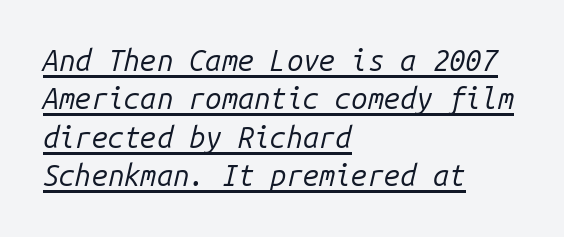
A typesetter would call this leading conventional body-copy spacing. In terms of posture, this sample is oblique. A classic flush-left, rag-right setting is used for this passage. The words here are underlined. The rendering uses typewriter-style spacing with identical character cells.
